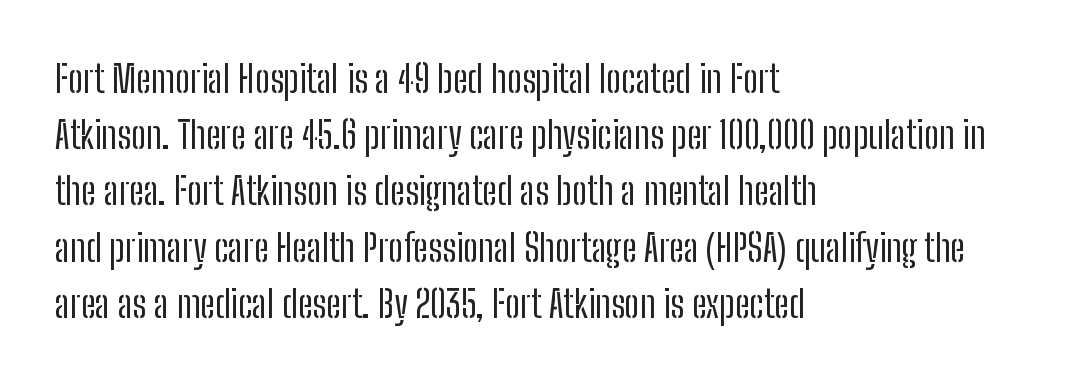
Q: Is the text bold? A: No.
Q: Is the text italic (slanted)? A: No, it is upright.
Q: Is the typeface a serif or a sans-serif typeface? A: Sans-serif.
Q: Is the text underlined? A: No.
Q: How is the paragraph aligned? A: Left-aligned.
Q: Is the spacing between letters normal or unusually wide? A: Normal.
Q: Is the spacing between lines tight, normal or loose? A: Normal.
Q: Width (condensed, normal, or wide)? A: Condensed.
Q: Stroke contrast? A: Low.
Q: x-height? A: Medium.
Q: Monospaced? A: No.
